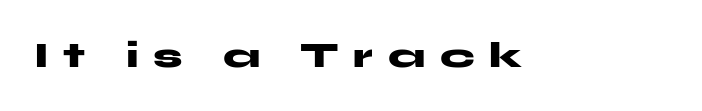
Q: Is the text bold? A: Yes.
Q: Is the text italic (slanted)? A: No, it is upright.
Q: Is the typeface a serif or a sans-serif typeface? A: Sans-serif.
Q: Is the text underlined? A: No.
Q: Is the spacing between letters normal or unusually wide? A: Unusually wide.
Q: Width (condensed, normal, or wide)? A: Wide.
Q: Stroke contrast? A: Medium.
Q: x-height? A: Medium.
Q: Monospaced? A: No.
